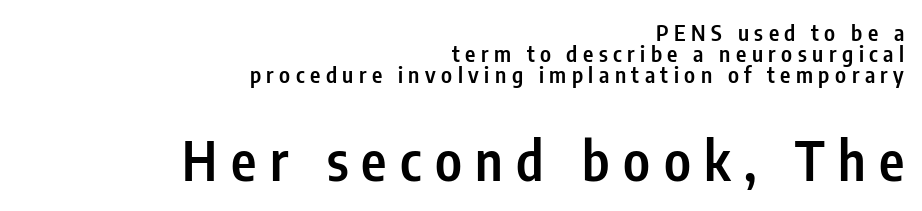
The image shows 54 px semibold, condensed sans-serif type, upright; set right-aligned, tight line spacing (0.96x), unusually wide letter spacing (+0.25 em), not underlined; the second (bottom) block is 2.45x larger; low stroke contrast and a medium x-height.
